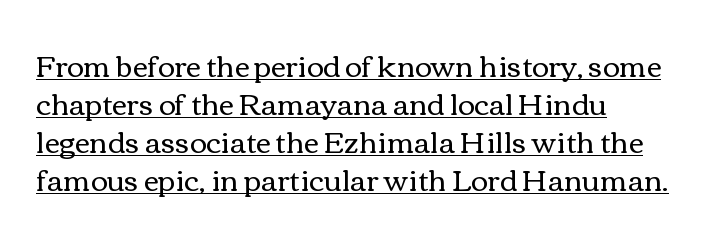
Compared with undecorated copy, this sample adds a rule below the words. Leading: standard. Spacing between characters is what you'd get straight out of the box. Every stem runs plumb, perpendicular to the baseline. You could not count columns in this text — the font is proportionally spaced. No chunkiness to these letters — they're not bold.
